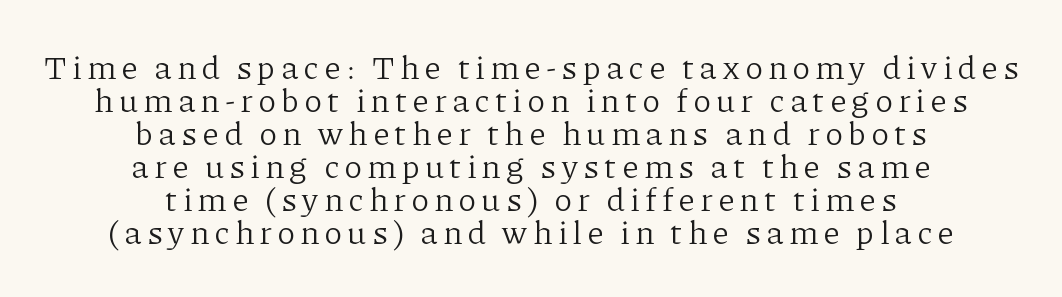
The image shows 33 px light serif type, upright; set centered, tight line spacing (1.0x), not underlined; low stroke contrast and a medium x-height.
